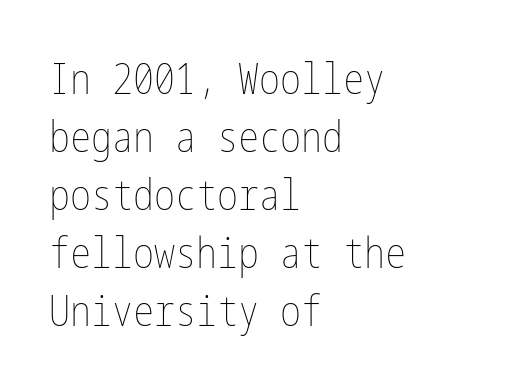
These lines stack with their left ends in a neat column. No letter is thick-stroked: the sample isn't bold. What stands out about the letter spacing? Nothing — it is the standard amount. Students, observe: this is what conventionally led text looks like.
